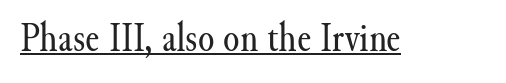
The image shows 42 px regular-weight serif type, upright; set normal letter spacing, underlined; medium stroke contrast and a small x-height.
